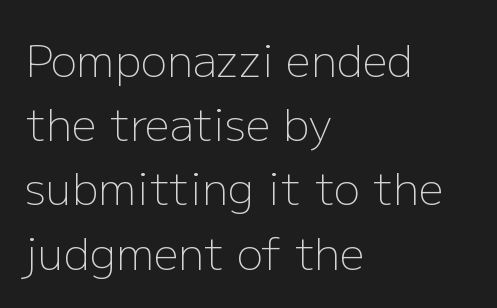
The rendering shows plain stroke endings on the letterforms — a sans-serif design. Character widths vary here, with narrow letters taking less room than wide ones. These lines keep a tight, regular rhythm from letter to letter. The font is comparable to plain body text, perhaps lighter.
